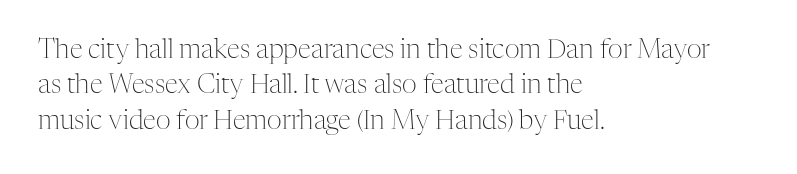
The image shows 26 px text type, upright; set left-aligned, normal line spacing (1.36x), normal letter spacing, not underlined.
